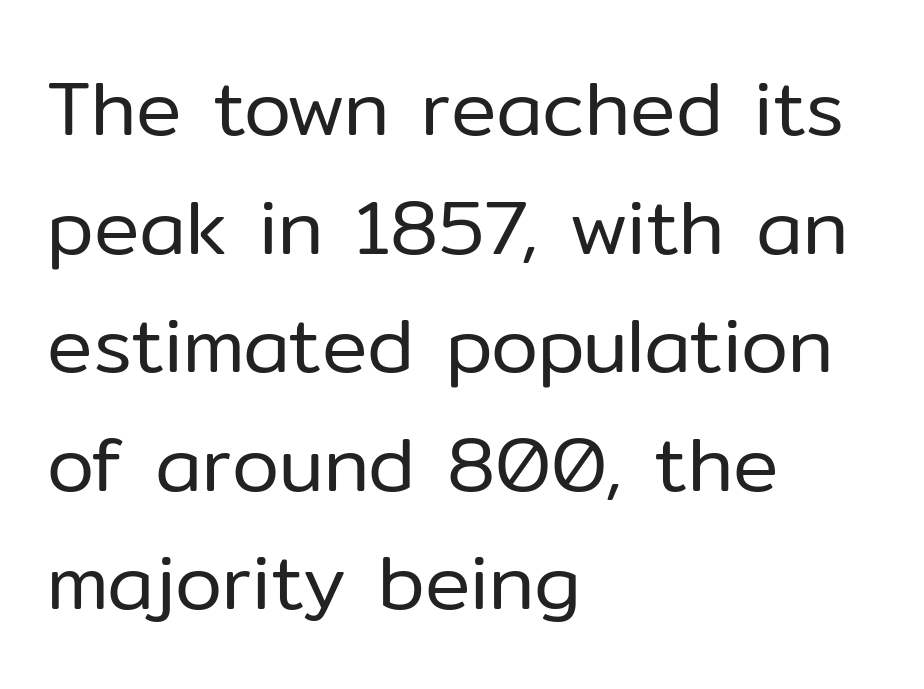
The image shows 76 px regular-weight sans-serif type, upright; set left-aligned, normal line spacing (1.56x), normal letter spacing, not underlined; low stroke contrast and a medium x-height.
